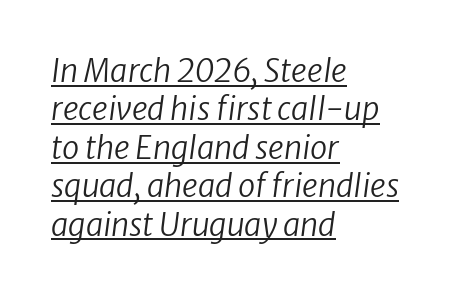
One-word summary of the alignment: left. The face used here has a pronounced slope to its letters. The letterforms sit shoulder to shoulder at normal distance. You could not count columns in this text — the font is proportionally spaced. The font is comparable to plain body text, perhaps lighter. Somebody hit Ctrl+U on this one — the words are underlined.
